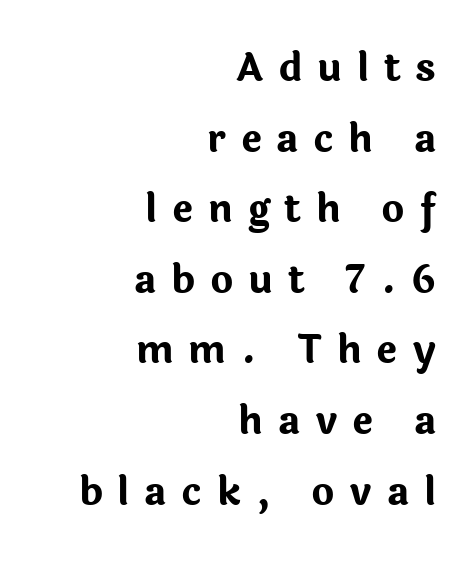
Q: Is the text bold? A: Yes.
Q: Is the text italic (slanted)? A: No, it is upright.
Q: Is the typeface a serif or a sans-serif typeface? A: Sans-serif.
Q: Is the text underlined? A: No.
Q: How is the paragraph aligned? A: Right-aligned.
Q: Is the spacing between letters normal or unusually wide? A: Unusually wide.
Q: Width (condensed, normal, or wide)? A: Normal.
Q: Stroke contrast? A: Low.
Q: x-height? A: Medium.
Q: Monospaced? A: No.
